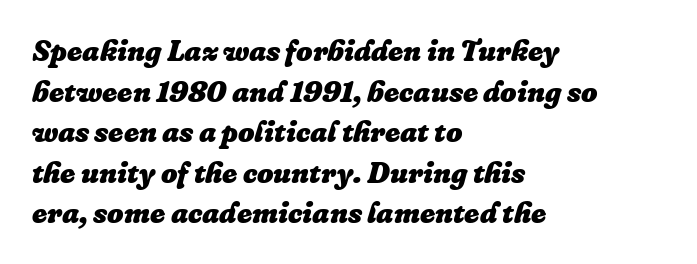
{"italic": "yes", "lean": "right", "slant_degrees": 16, "bold": "yes", "weight": "heavy", "width": "normal", "stroke_contrast": "low", "x_height": "medium", "monospaced": "no", "underline": "no", "align": "left", "line_spacing": "normal", "line_spacing_ratio": 1.4, "letter_spacing": "normal", "letter_spacing_em": 0.0, "glyph_px": 29}
